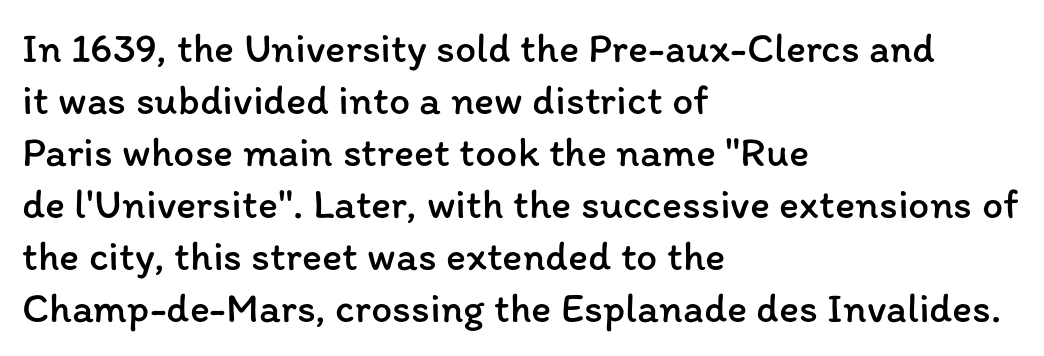
The image shows 42 px regular-weight type, upright; set left-aligned, line spacing 1.24x, normal letter spacing, not underlined; low stroke contrast and a medium x-height.
